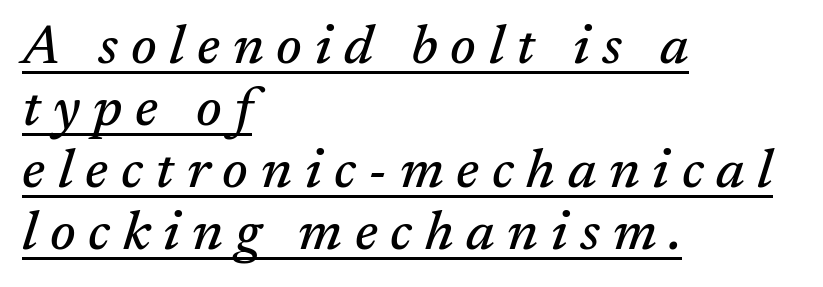
{"serif": "yes", "italic": "yes", "lean": "right", "slant_degrees": 17, "width": "normal", "stroke_contrast": "medium", "x_height": "medium", "monospaced": "no", "underline": "yes", "align": "left", "line_spacing": "tight", "line_spacing_ratio": 1.13, "letter_spacing": "wide", "letter_spacing_em": 0.23, "glyph_px": 55}
